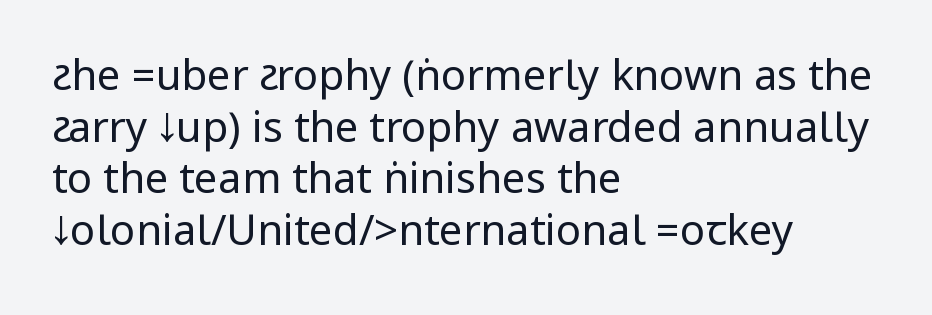
Each word holds together tightly as a unit, with standard inter-letter gaps. These lines were composed using upright roman letters. Unbolded letterforms with no extra heft. Decoration check: the copy has no underline. Note: no serifs on the glyphs. The rag falls on the right side of this text block.
